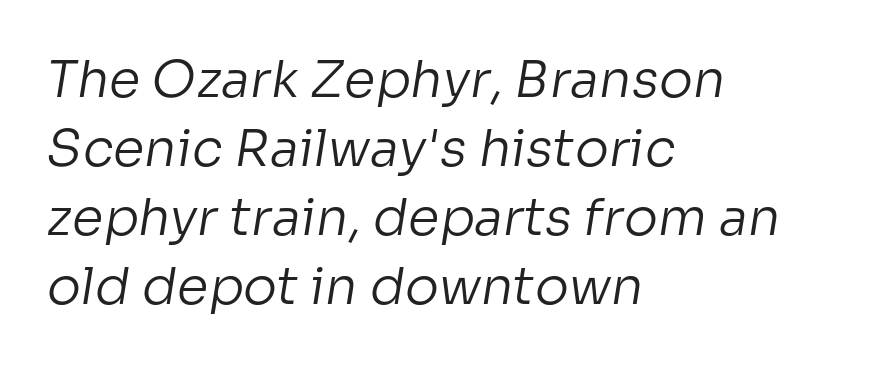
Q: Is the text bold? A: No.
Q: Is the typeface a serif or a sans-serif typeface? A: Sans-serif.
Q: Is the text underlined? A: No.
Q: How is the paragraph aligned? A: Left-aligned.
Q: Is the spacing between letters normal or unusually wide? A: Normal.
Q: Is the spacing between lines tight, normal or loose? A: Normal.
Q: Width (condensed, normal, or wide)? A: Normal.
Q: Stroke contrast? A: Low.
Q: x-height? A: Medium.
Q: Monospaced? A: No.
